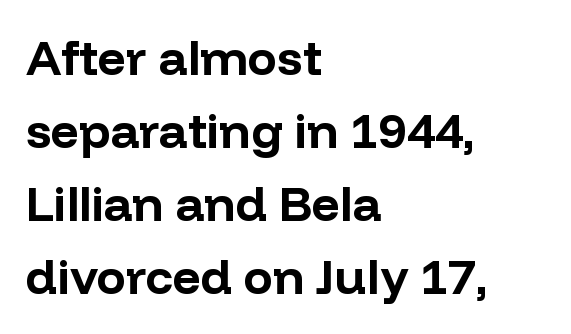
{"serif": "no", "italic": "no", "bold": "yes", "weight": "bold", "width": "normal", "stroke_contrast": "low", "x_height": "medium", "monospaced": "no", "underline": "no", "align": "left", "line_spacing": "normal", "line_spacing_ratio": 1.49, "letter_spacing": "normal", "letter_spacing_em": 0.0, "glyph_px": 49}
